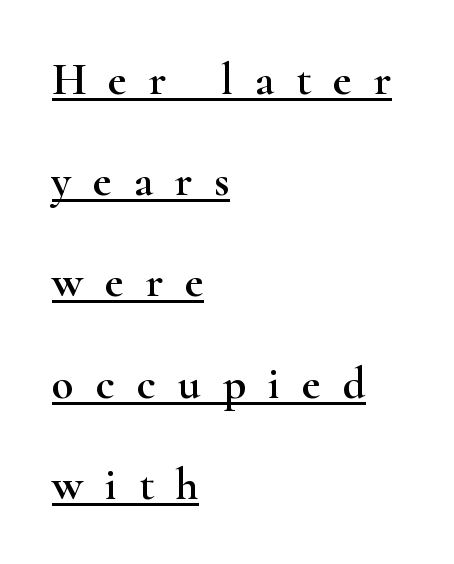
You could only call the tracking loose — the letters float apart. This is underlined copy, the kind a proofreader might mark for attention. The letters advance in unequal steps, a hallmark of proportional type. Is the block centered? No — it sits flush against the left margin.
